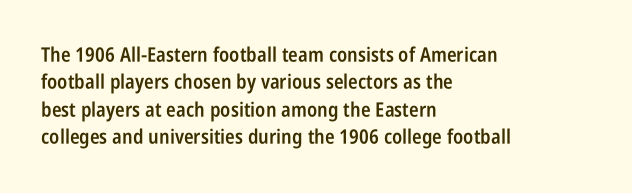
The image shows 20 px text type, upright; set left-aligned, normal line spacing (1.37x), normal letter spacing, not underlined.
